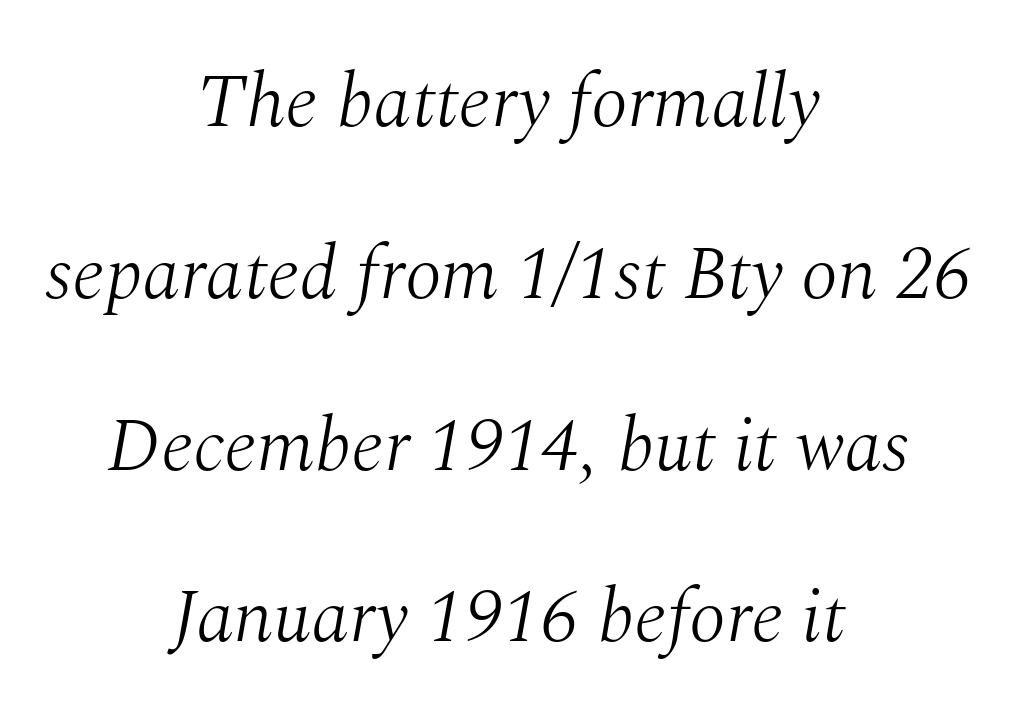
Q: Is the text bold? A: No.
Q: Is the text italic (slanted)? A: Yes, it leans right by about 10 degrees.
Q: Is the typeface a serif or a sans-serif typeface? A: Serif.
Q: Is the text underlined? A: No.
Q: How is the paragraph aligned? A: Centered.
Q: Is the spacing between letters normal or unusually wide? A: Normal.
Q: Is the spacing between lines tight, normal or loose? A: Loose.
Q: Width (condensed, normal, or wide)? A: Normal.
Q: Stroke contrast? A: Medium.
Q: x-height? A: Medium.
Q: Monospaced? A: No.
